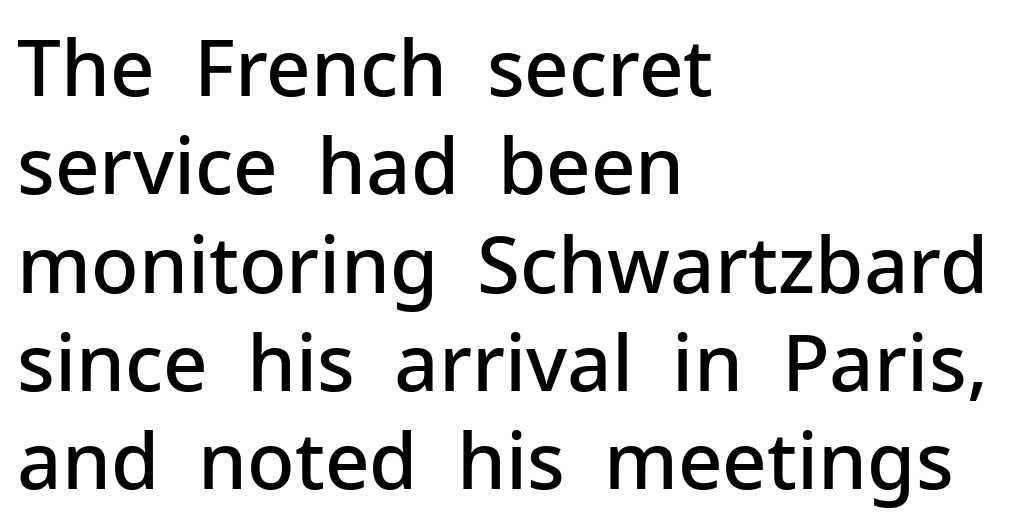
{"serif": "no", "italic": "no", "bold": "semi", "weight": "semibold", "width": "normal", "stroke_contrast": "low", "x_height": "medium", "monospaced": "no", "underline": "no", "align": "left", "line_spacing": "normal", "line_spacing_ratio": 1.26, "letter_spacing": "normal", "letter_spacing_em": 0.0, "glyph_px": 78}
